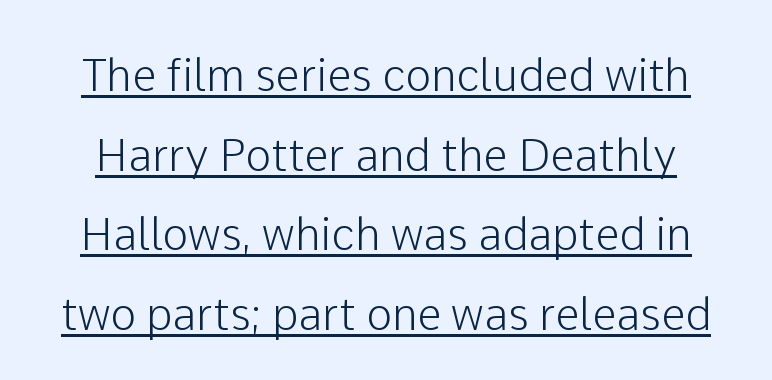
The image shows 44 px sans-serif type, upright; set line spacing 1.81x, normal letter spacing, underlined; low stroke contrast and a medium x-height.
